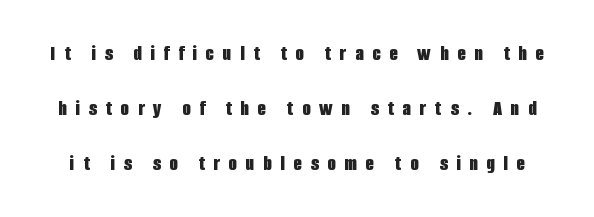
Q: Is the text bold? A: Yes.
Q: Is the text italic (slanted)? A: No, it is upright.
Q: Is the text underlined? A: No.
Q: Is the spacing between letters normal or unusually wide? A: Unusually wide.
Q: Is the spacing between lines tight, normal or loose? A: Loose.
